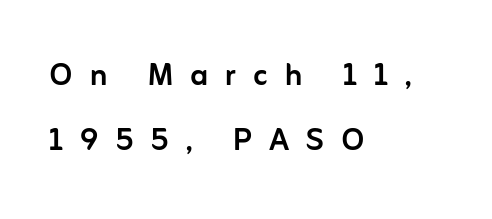
{"serif": "no", "italic": "no", "width": "normal", "stroke_contrast": "low", "x_height": "medium", "monospaced": "no", "underline": "no", "align": "left", "line_spacing": "normal", "line_spacing_ratio": 1.66, "letter_spacing": "wide", "letter_spacing_em": 0.44, "glyph_px": 39}
